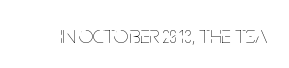
{"italic": "no", "bold": "no", "underline": "no", "letter_spacing": "normal", "letter_spacing_em": 0.0, "glyph_px": 25}
